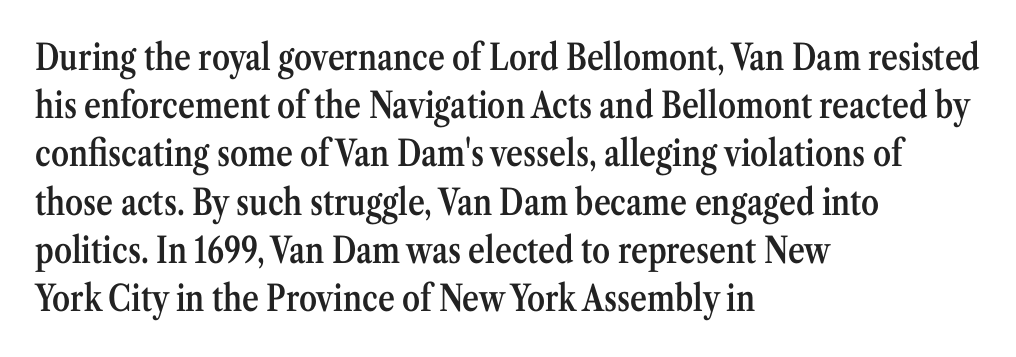
Q: Is the text bold? A: Semi-bold.
Q: Is the text italic (slanted)? A: No, it is upright.
Q: Is the typeface a serif or a sans-serif typeface? A: Serif.
Q: Is the text underlined? A: No.
Q: How is the paragraph aligned? A: Left-aligned.
Q: Is the spacing between letters normal or unusually wide? A: Normal.
Q: Is the spacing between lines tight, normal or loose? A: Normal.
Q: Width (condensed, normal, or wide)? A: Condensed.
Q: Stroke contrast? A: Medium.
Q: x-height? A: Medium.
Q: Monospaced? A: No.
